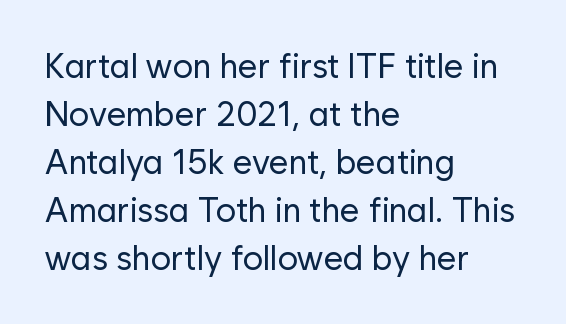
Italic? Not at all — the glyphs are vertical. The rendering uses natural spacing where letterforms have individual widths. Leftover space on each line is placed entirely after the last word. The horizontal fit of the characters is conventional and even. Does the type have serifs? No, each stem ends abruptly. Compared with a typical body face, this is equally light or lighter still.
